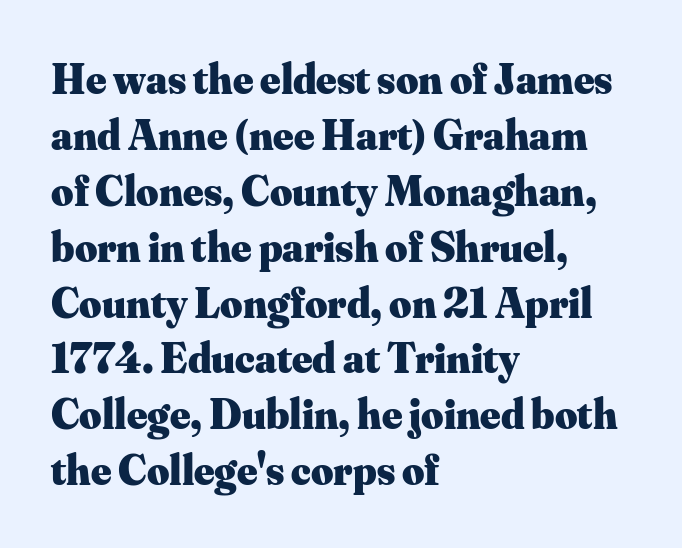
Q: Is the text bold? A: Yes.
Q: Is the text italic (slanted)? A: No, it is upright.
Q: Is the typeface a serif or a sans-serif typeface? A: Serif.
Q: Is the text underlined? A: No.
Q: How is the paragraph aligned? A: Left-aligned.
Q: Is the spacing between letters normal or unusually wide? A: Normal.
Q: Is the spacing between lines tight, normal or loose? A: Normal.
Q: Width (condensed, normal, or wide)? A: Normal.
Q: Stroke contrast? A: Medium.
Q: x-height? A: Small.
Q: Monospaced? A: No.
